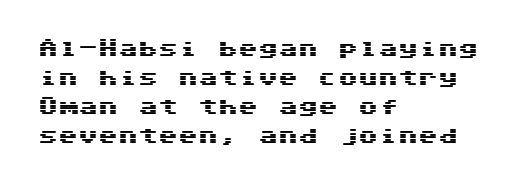
{"italic": "no", "underline": "no", "align": "left", "line_spacing": "normal", "line_spacing_ratio": 1.45, "letter_spacing": "normal", "letter_spacing_em": 0.0, "glyph_px": 20}
